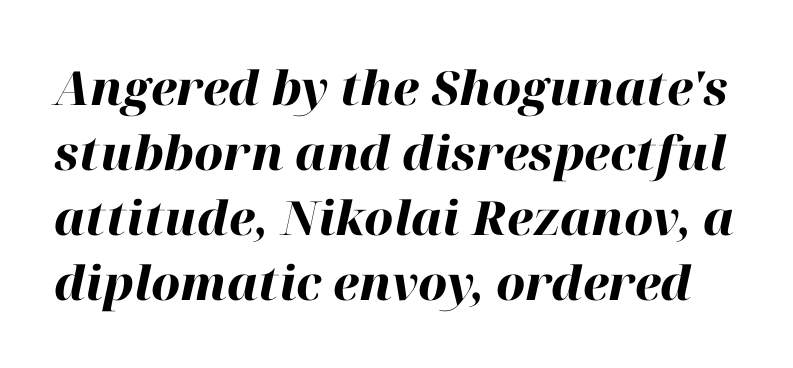
{"italic": "yes", "lean": "right", "slant_degrees": 12, "bold": "yes", "weight": "heavy", "width": "normal", "stroke_contrast": "high", "x_height": "medium", "monospaced": "no", "underline": "no", "line_spacing": "normal", "line_spacing_ratio": 1.38, "letter_spacing": "normal", "letter_spacing_em": 0.0, "glyph_px": 47}
